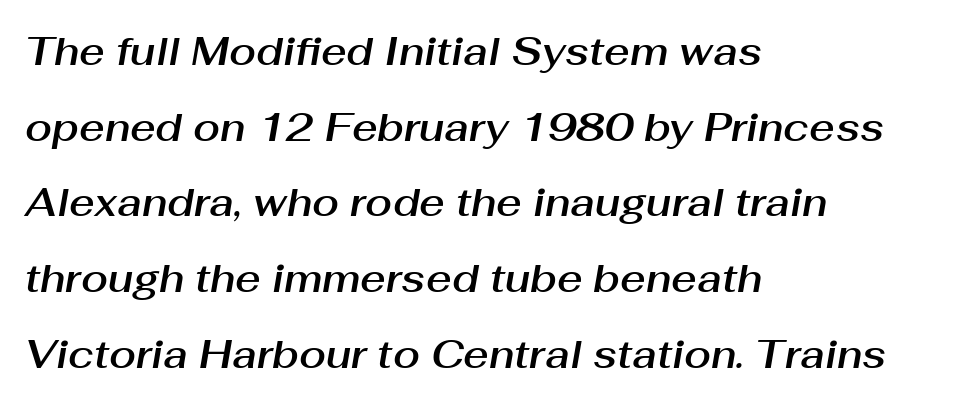
The image shows 39 px text type, italic (leaning right); set left-aligned, loose line spacing (1.94x), normal letter spacing, not underlined; medium stroke contrast and a medium x-height.
